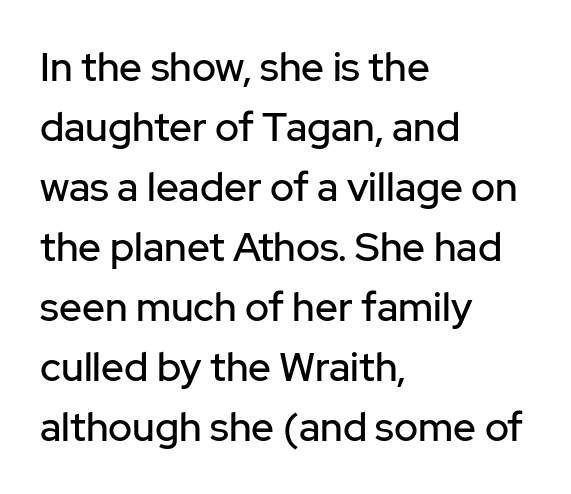
Interline gaps are of average width in this sample. Italic? Not at all — the glyphs are vertical. Each row of text sits above clean, open space. Tracking here is standard; glyphs follow each other at the usual distance. This sample uses a sans-serif face. Looks like regular typesetting: each glyph gets only the width it needs.
